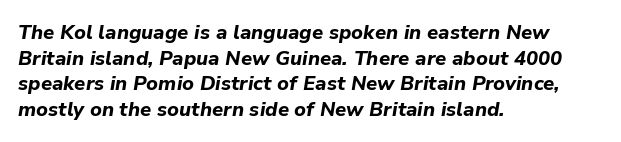
Q: Is the text bold? A: Yes.
Q: Is the text italic (slanted)? A: Yes, it leans right by about 9 degrees.
Q: Is the text underlined? A: No.
Q: How is the paragraph aligned? A: Left-aligned.
Q: Is the spacing between letters normal or unusually wide? A: Normal.
Q: Is the spacing between lines tight, normal or loose? A: Normal.
